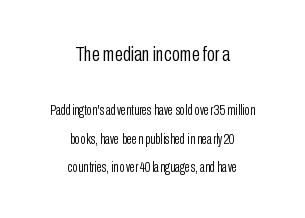
A centered setting, common on invitations and titles, is used for this passage. Weight class: somewhere from thin through regular. Honestly, the letter spacing is just normal — you wouldn't notice it. If you squint, the top block still reads clearly — it's the larger of the two. Loosely led — the rows are spread out. Lines of text with bare space underneath.
